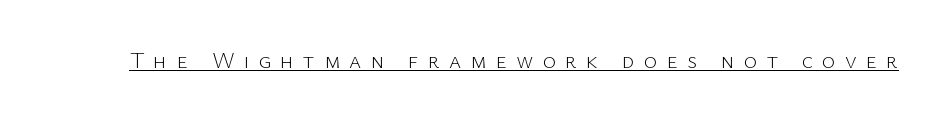
The image shows 23 px text type, upright; set unusually wide letter spacing (+0.4 em), underlined.
